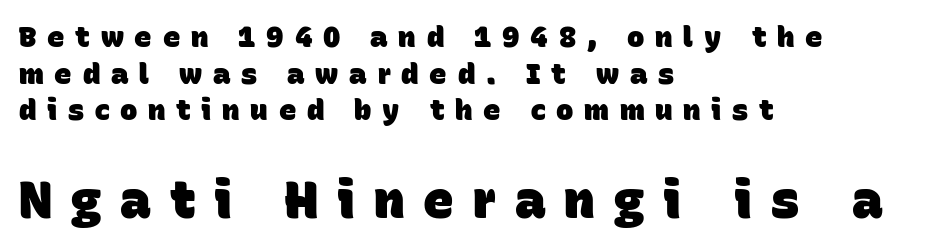
Short and long lines alike share a common starting point at left. Honestly, the row spacing looks completely unremarkable. The passage shown is typeset with a sans-serif family. How are the letters spaced? Widely, with obvious added tracking. Note the varied advance widths — an 'i' is clearly narrower than an 'm'. The glyphs are unaccompanied by any horizontal stroke below them.
